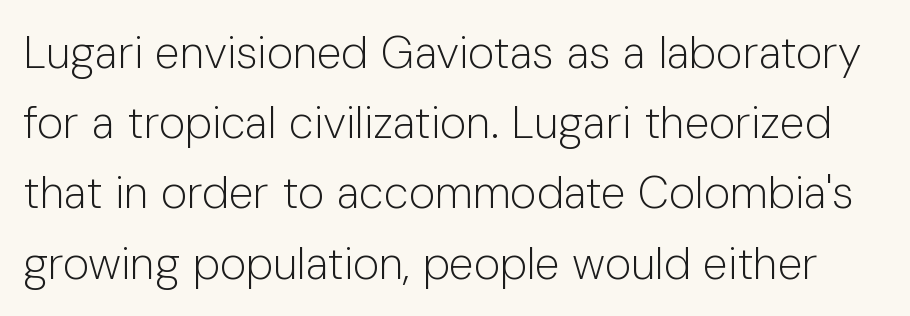
Decoration check: the copy has no underline. Nothing heavy about these letters — not bold at all. Note: no serifs on the glyphs. The letters sit at their default tracking, neither squeezed nor spread. This sample keeps an unexceptional amount of space between lines.
